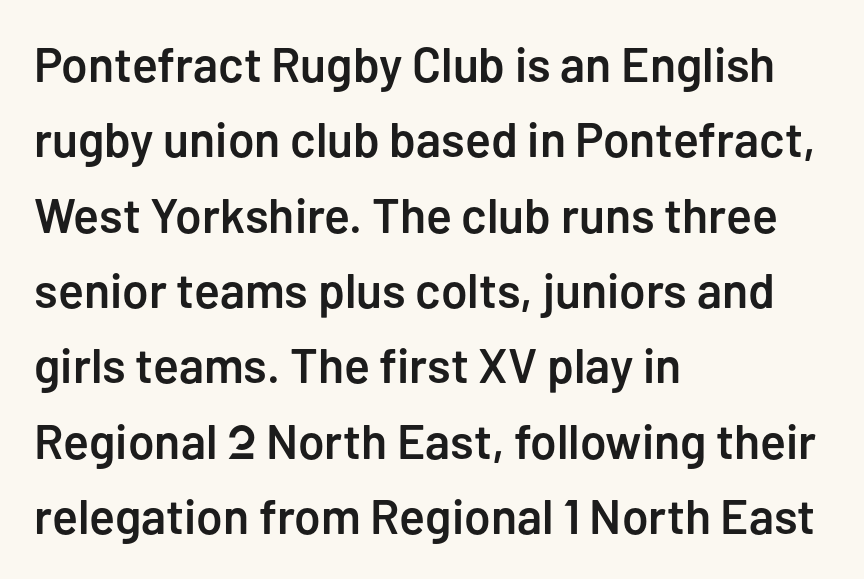
{"serif": "no", "italic": "no", "bold": "semi", "weight": "semibold", "width": "normal", "stroke_contrast": "low", "x_height": "medium", "monospaced": "no", "underline": "no", "align": "left", "line_spacing": "normal", "line_spacing_ratio": 1.57, "letter_spacing": "normal", "letter_spacing_em": 0.0, "glyph_px": 48}
